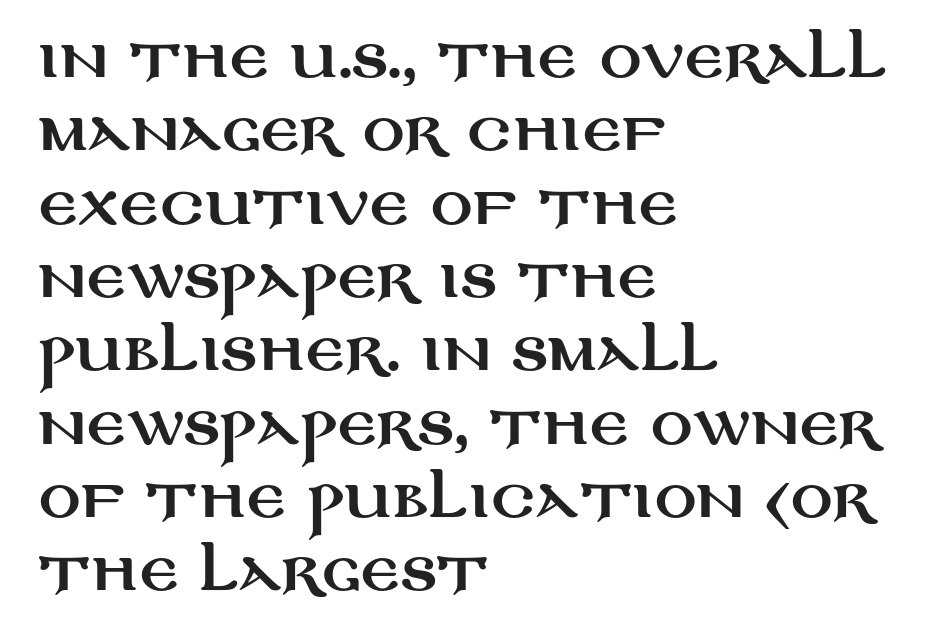
{"serif": "no", "italic": "no", "width": "wide", "stroke_contrast": "medium", "x_height": "large", "monospaced": "no", "underline": "no", "align": "left", "line_spacing": "normal", "line_spacing_ratio": 1.41, "letter_spacing": "normal", "letter_spacing_em": 0.0, "glyph_px": 52}
